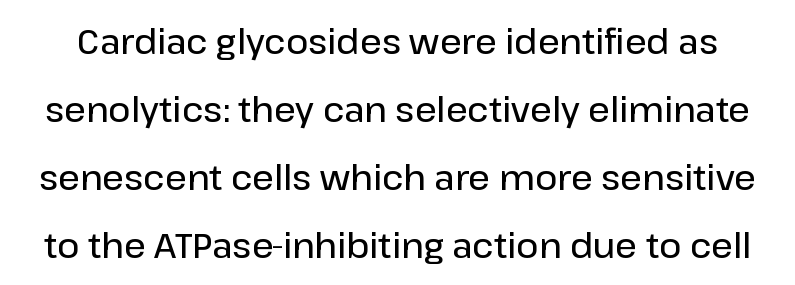
{"serif": "no", "italic": "no", "bold": "semi", "weight": "semibold", "width": "normal", "stroke_contrast": "low", "x_height": "medium", "monospaced": "no", "underline": "no", "line_spacing": "loose", "line_spacing_ratio": 2.0, "letter_spacing": "normal", "letter_spacing_em": 0.0, "glyph_px": 34}
